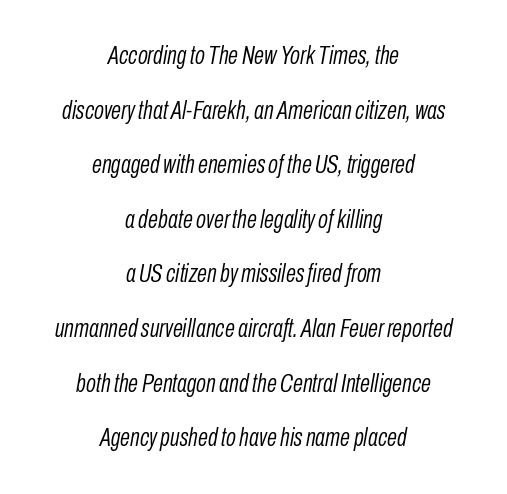
Italic: yes, the glyphs are oblique. The compositor balanced each line on the midline. The letters sit at their default tracking, neither squeezed nor spread. The area under the type is left untouched. Honestly, the rows look like they've been pulled way apart. The passage shown is not bold in any degree.
